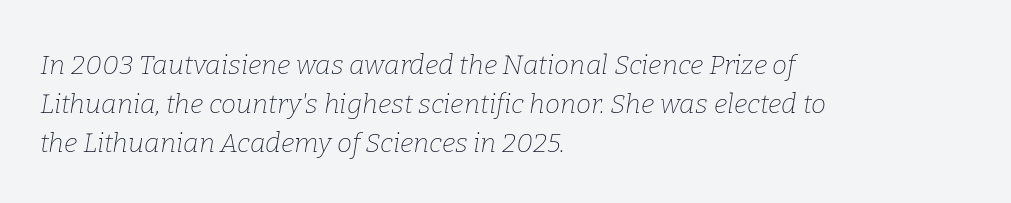
{"italic": "yes", "lean": "right", "slant_degrees": 9, "bold": "no", "underline": "no", "align": "left", "line_spacing": "normal", "line_spacing_ratio": 1.44, "letter_spacing": "normal", "letter_spacing_em": 0.0, "glyph_px": 27}
